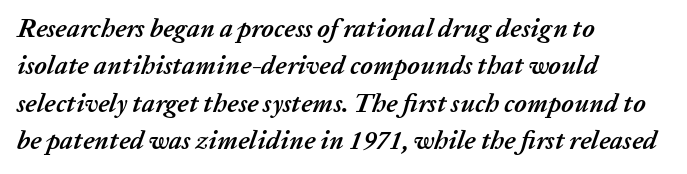
The image shows 26 px bold type, italic (leaning right); set left-aligned, normal line spacing (1.44x), normal letter spacing, not underlined.
